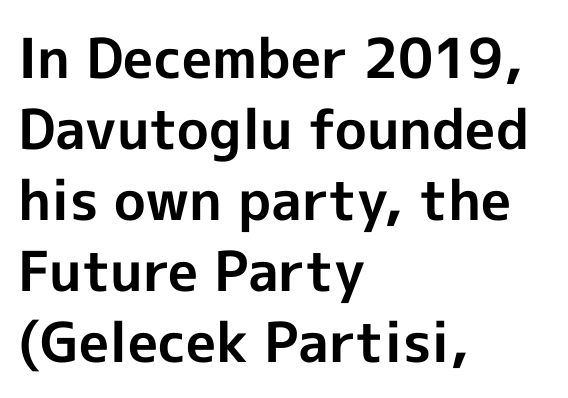
{"serif": "no", "italic": "no", "bold": "yes", "weight": "bold", "width": "normal", "x_height": "medium", "monospaced": "no", "underline": "no", "align": "left", "line_spacing": "normal", "line_spacing_ratio": 1.29, "letter_spacing": "normal", "letter_spacing_em": 0.0, "glyph_px": 55}
